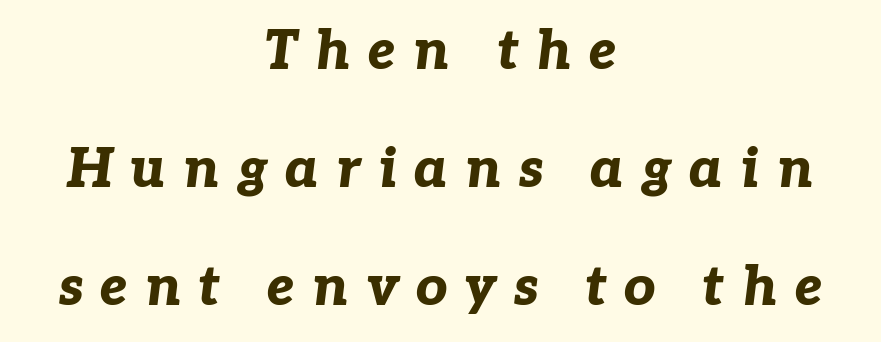
Here the designer chose a conventional face with non-uniform glyph widths. A great deal of white space separates one row of letters from the next. There is plenty of visible air inserted between adjacent glyphs. In CSS terms this would be text-align: center. The typesetting leans heavy: a genuine bold.
